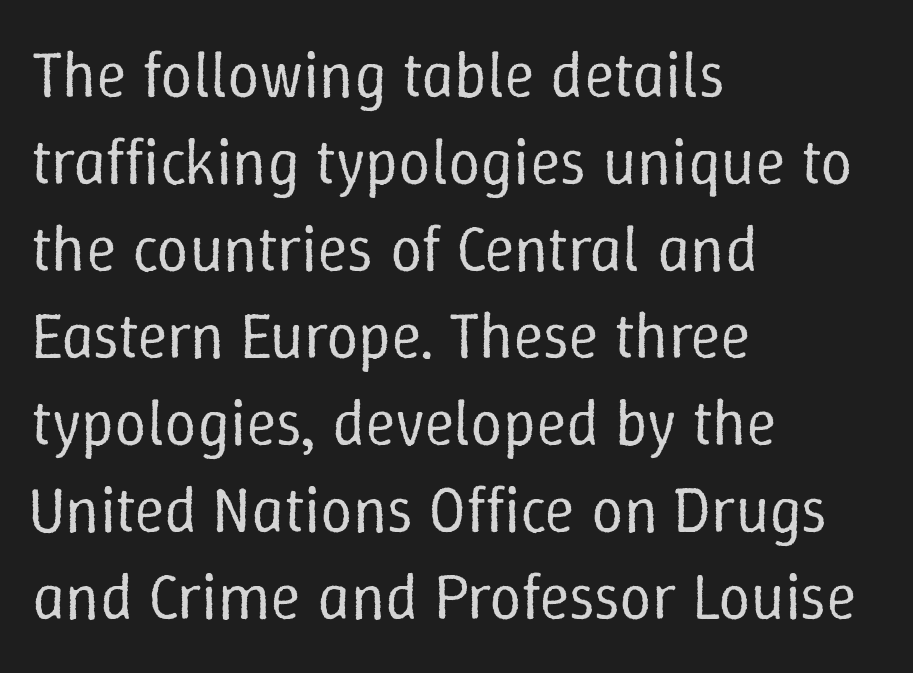
Q: Is the text bold? A: No.
Q: Is the text italic (slanted)? A: No, it is upright.
Q: Is the text underlined? A: No.
Q: How is the paragraph aligned? A: Left-aligned.
Q: Is the spacing between letters normal or unusually wide? A: Normal.
Q: Is the spacing between lines tight, normal or loose? A: Normal.
Q: Width (condensed, normal, or wide)? A: Normal.
Q: Stroke contrast? A: Low.
Q: x-height? A: Medium.
Q: Monospaced? A: No.
